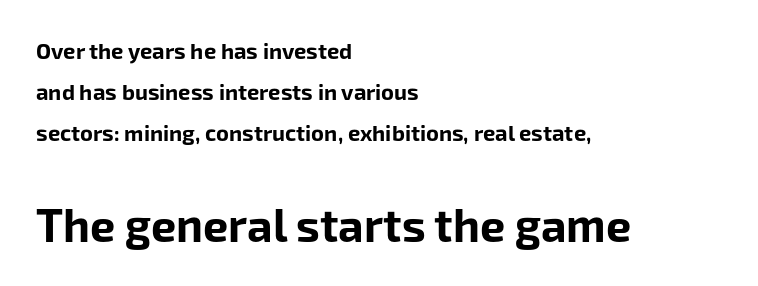
Each word holds together tightly as a unit, with standard inter-letter gaps. The letters in the lower block stand taller than those in the block above. You'd pick this weight for a headline — it's a proper bold. This rendering employs a face without finishing strokes, i.e., a sans-serif. The space directly below the letters is spotless.
